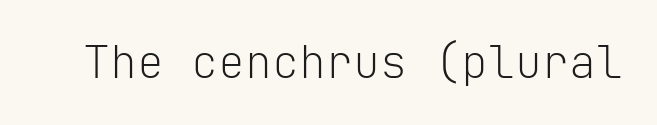
The face used here is monospaced, like something from a code editor. Has an underline been added? It has not. The letters stand upright; this is a roman face. There is no visible air inserted between adjacent glyphs.
